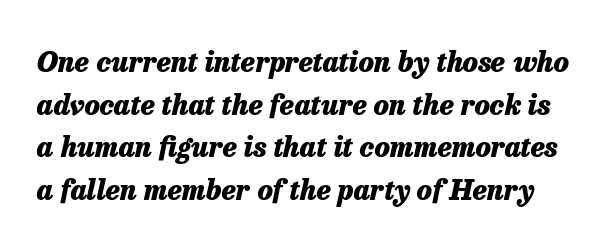
Leading matches the norm, producing a regular column. Words appear dense and cohesive because spacing is normal. Just letters on the line, the space beneath them empty. This sample has the flowing, uneven cadence of proportional lettering. Caption: bold face, heavy strokes. Tall strokes in this sample are angled rather than plumb.
